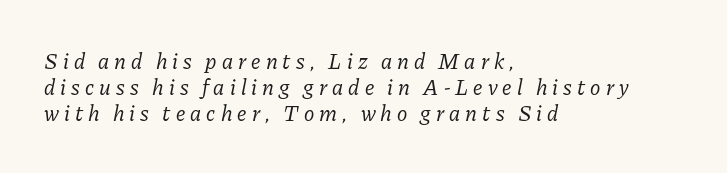
The image shows 22 px text type, italic (leaning right); set left-aligned, line spacing 1.19x, unusually wide letter spacing (+0.23 em), not underlined.
